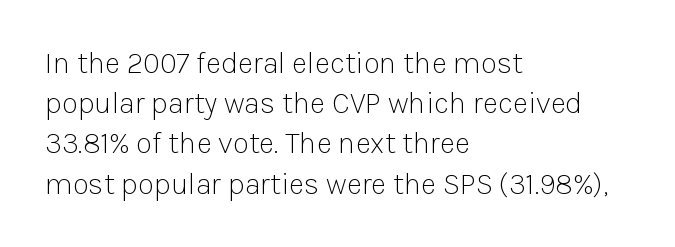
Q: Is the text bold? A: No.
Q: Is the text italic (slanted)? A: No, it is upright.
Q: Is the typeface a serif or a sans-serif typeface? A: Sans-serif.
Q: Is the text underlined? A: No.
Q: How is the paragraph aligned? A: Left-aligned.
Q: Is the spacing between letters normal or unusually wide? A: Normal.
Q: Is the spacing between lines tight, normal or loose? A: Normal.
Q: Width (condensed, normal, or wide)? A: Normal.
Q: Stroke contrast? A: Low.
Q: x-height? A: Medium.
Q: Monospaced? A: No.
